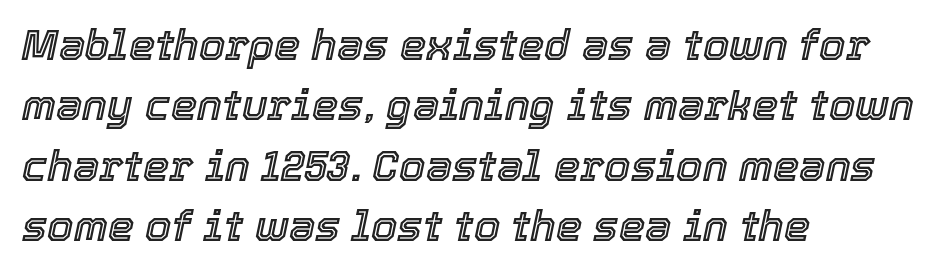
The image shows 42 px text type, italic (leaning right); set left-aligned, normal line spacing (1.44x), normal letter spacing, not underlined; a medium x-height.
